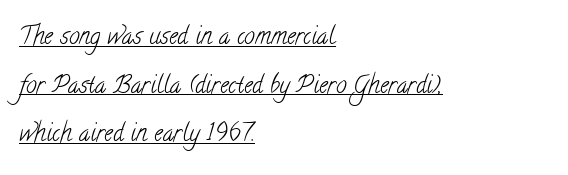
The image shows 24 px text type; set left-aligned, loose line spacing (2.03x), normal letter spacing, underlined.
